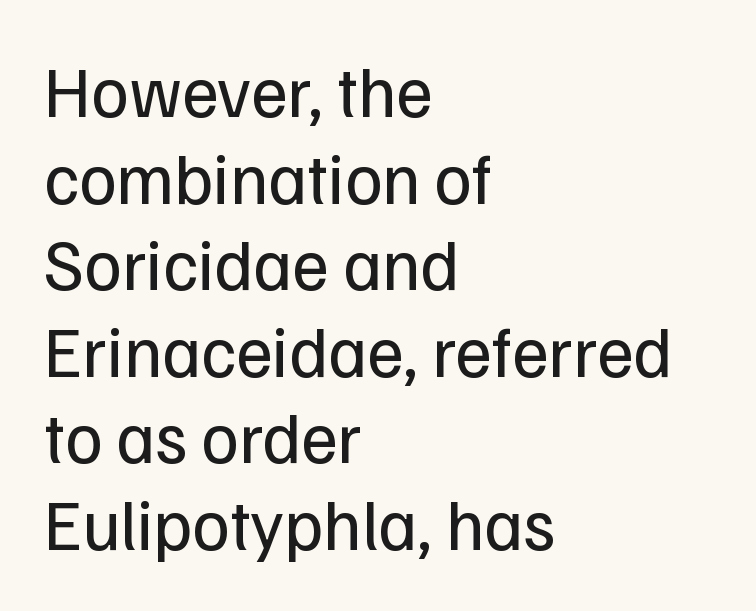
Compared with a typical body face, this is equally light or lighter still. Leftover space on each line is placed entirely after the last word. The baseline area is clear. Is this a sans? Yes — the strokes have no serifs. These lines are rendered in a variable-pitch font.
